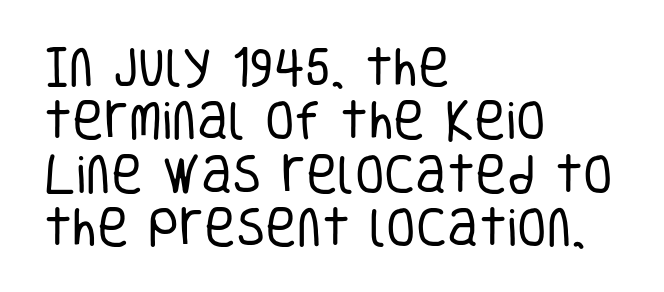
{"serif": "no", "italic": "no", "bold": "no", "weight": "regular", "width": "condensed", "stroke_contrast": "low", "x_height": "large", "monospaced": "no", "underline": "no", "align": "left", "line_spacing_ratio": 1.24, "letter_spacing": "normal", "letter_spacing_em": 0.0, "glyph_px": 43}
